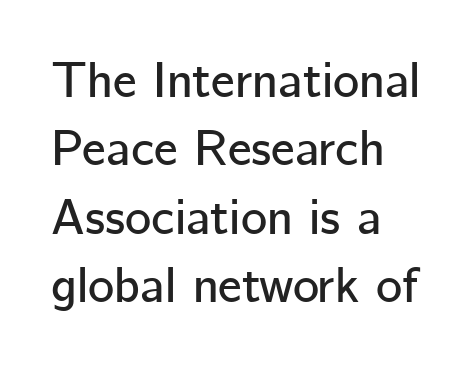
{"serif": "no", "italic": "no", "width": "normal", "stroke_contrast": "low", "x_height": "medium", "monospaced": "no", "underline": "no", "align": "left", "line_spacing": "normal", "line_spacing_ratio": 1.37, "letter_spacing": "normal", "letter_spacing_em": 0.0, "glyph_px": 50}
